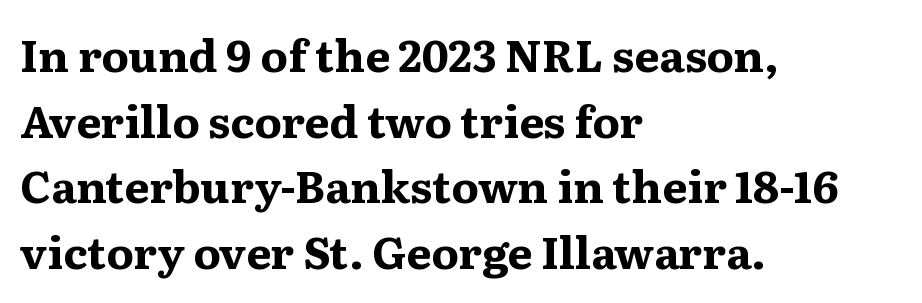
{"serif": "yes", "italic": "no", "bold": "yes", "weight": "bold", "width": "wide", "stroke_contrast": "medium", "x_height": "medium", "monospaced": "no", "underline": "no", "align": "left", "line_spacing": "normal", "line_spacing_ratio": 1.49, "letter_spacing": "normal", "letter_spacing_em": 0.0, "glyph_px": 44}
